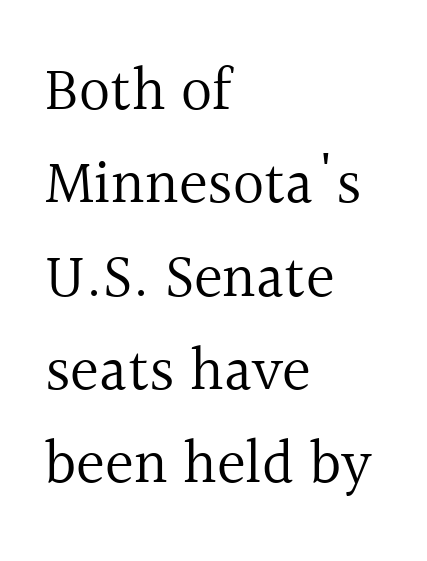
Q: Is the text bold? A: No.
Q: Is the text italic (slanted)? A: No, it is upright.
Q: Is the typeface a serif or a sans-serif typeface? A: Serif.
Q: Is the text underlined? A: No.
Q: How is the paragraph aligned? A: Left-aligned.
Q: Is the spacing between letters normal or unusually wide? A: Normal.
Q: Is the spacing between lines tight, normal or loose? A: Normal.
Q: Width (condensed, normal, or wide)? A: Normal.
Q: x-height? A: Medium.
Q: Monospaced? A: No.
